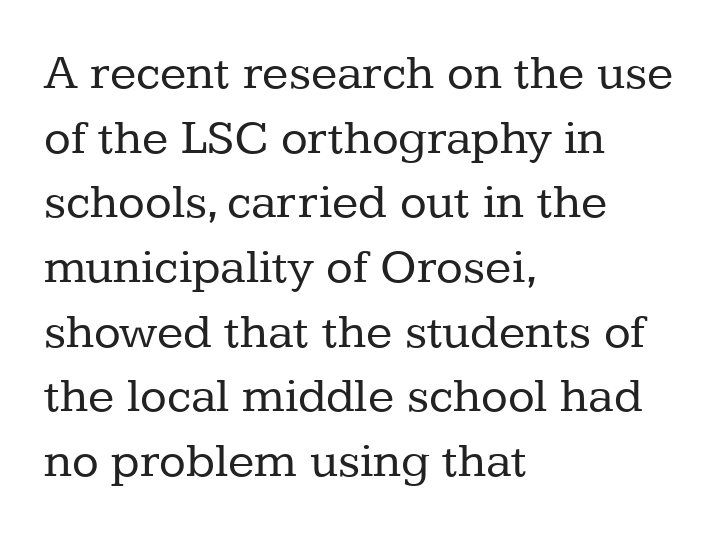
Q: Is the text bold? A: No.
Q: Is the text italic (slanted)? A: No, it is upright.
Q: Is the typeface a serif or a sans-serif typeface? A: Serif.
Q: Is the text underlined? A: No.
Q: How is the paragraph aligned? A: Left-aligned.
Q: Is the spacing between letters normal or unusually wide? A: Normal.
Q: Is the spacing between lines tight, normal or loose? A: Normal.
Q: Width (condensed, normal, or wide)? A: Normal.
Q: Stroke contrast? A: Low.
Q: x-height? A: Medium.
Q: Monospaced? A: No.
